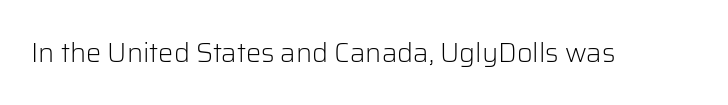
The image shows 27 px text type, upright; set normal letter spacing, not underlined.
